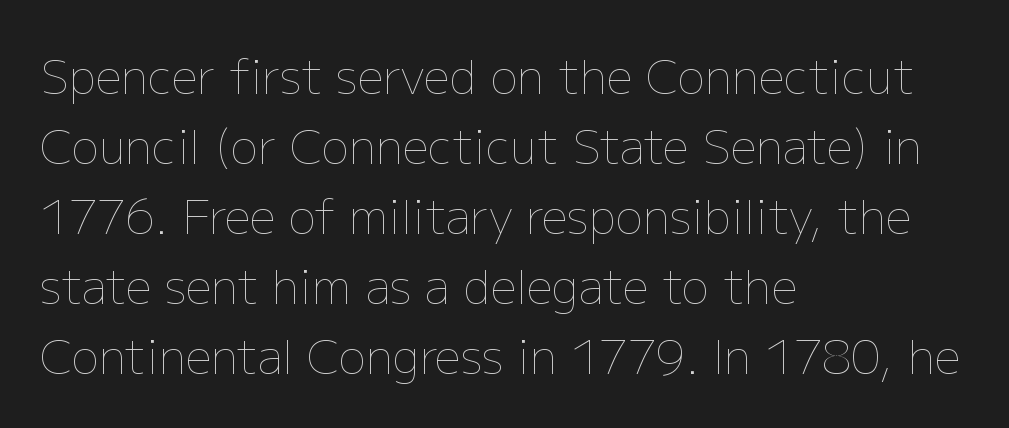
Do the characters align in a grid? No, the font is proportional. Line beginnings align vertically; line endings do not. Do the letters lean? They stand straight. Descenders are the only things crossing below the line. Leading matches the norm, producing a regular column.
